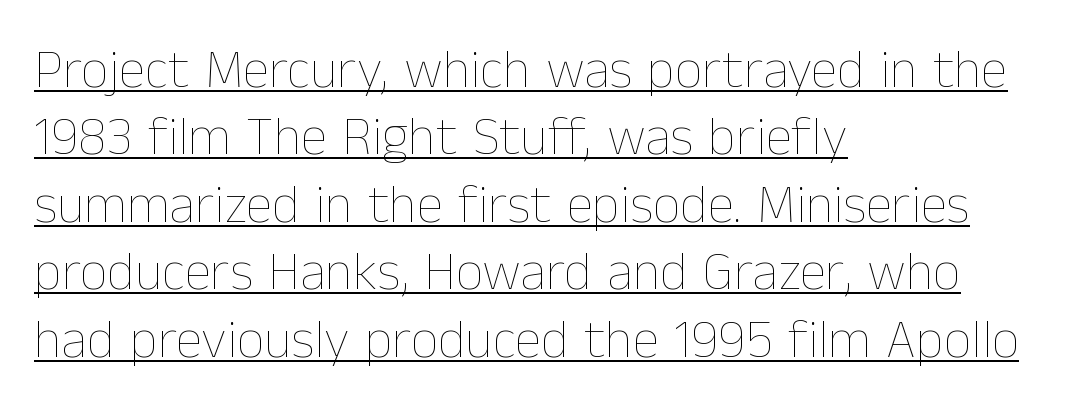
{"italic": "no", "bold": "no", "weight": "thin", "width": "normal", "stroke_contrast": "low", "x_height": "medium", "monospaced": "no", "underline": "yes", "align": "left", "line_spacing": "normal", "line_spacing_ratio": 1.25, "letter_spacing": "normal", "letter_spacing_em": 0.0, "glyph_px": 54}
